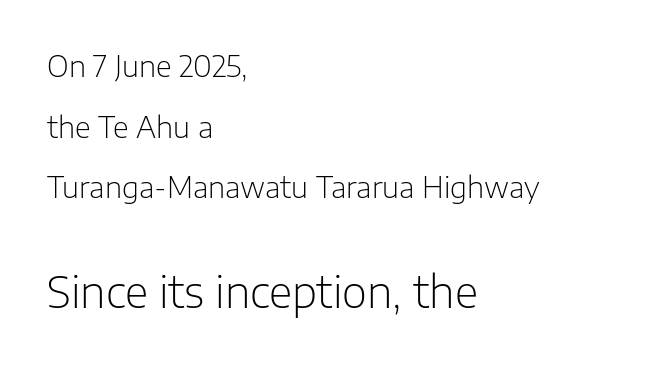
The image shows 43 px light sans-serif type, upright; set left-aligned, loose line spacing (2.09x), normal letter spacing, not underlined; the second (bottom) block is 1.48x larger; low stroke contrast and a medium x-height.
